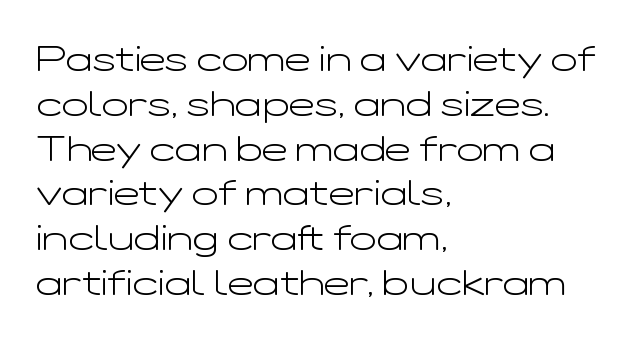
Type without underlining. Font category for this specimen: sans-serif. Is the stroke heavy? The answer is a plain regular-or-lighter. Do the characters align in a grid? No, the font is proportional. The lines are quadded left. Vertical spacing — default.
